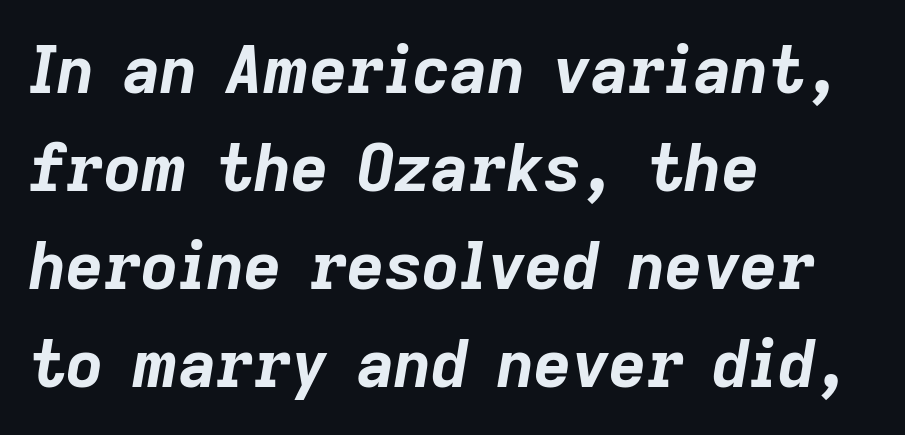
The image shows 65 px bold type, italic (leaning right); set left-aligned, normal line spacing (1.51x), normal letter spacing, not underlined; low stroke contrast and a medium x-height.
